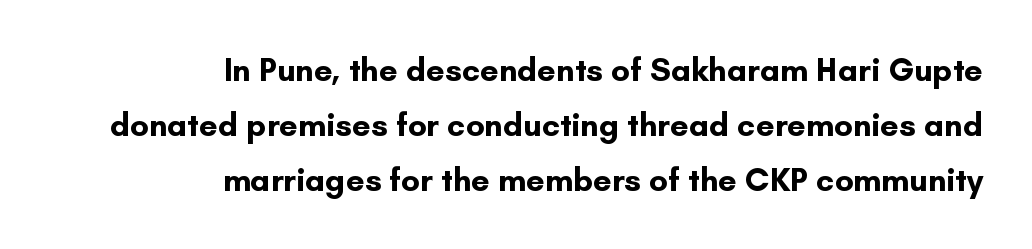
The image shows 33 px bold sans-serif type, upright; set right-aligned, normal line spacing (1.66x), normal letter spacing, not underlined; low stroke contrast and a small x-height.
